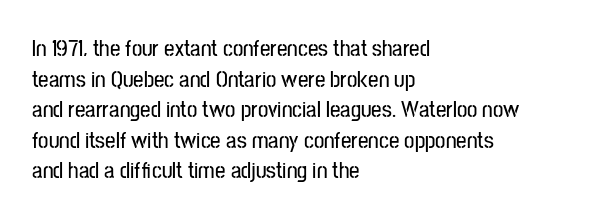
The image shows 23 px text type, upright; set left-aligned, normal line spacing (1.33x), normal letter spacing, not underlined.
